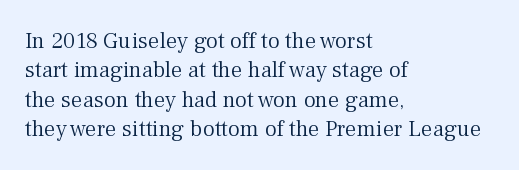
The image shows 23 px text type, upright; set left-aligned, normal line spacing (1.28x), normal letter spacing, not underlined.
